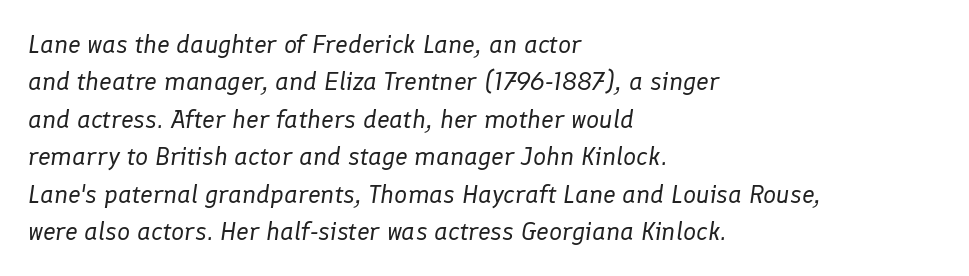
Q: Is the text bold? A: No.
Q: Is the text italic (slanted)? A: Yes, it leans right by about 8 degrees.
Q: Is the text underlined? A: No.
Q: How is the paragraph aligned? A: Left-aligned.
Q: Is the spacing between letters normal or unusually wide? A: Normal.
Q: Is the spacing between lines tight, normal or loose? A: Normal.
